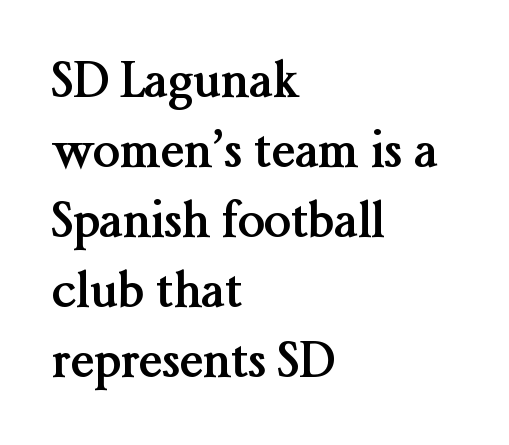
The image shows 48 px semibold serif type, upright; set left-aligned, normal line spacing (1.46x), normal letter spacing, not underlined; medium stroke contrast and a medium x-height.
